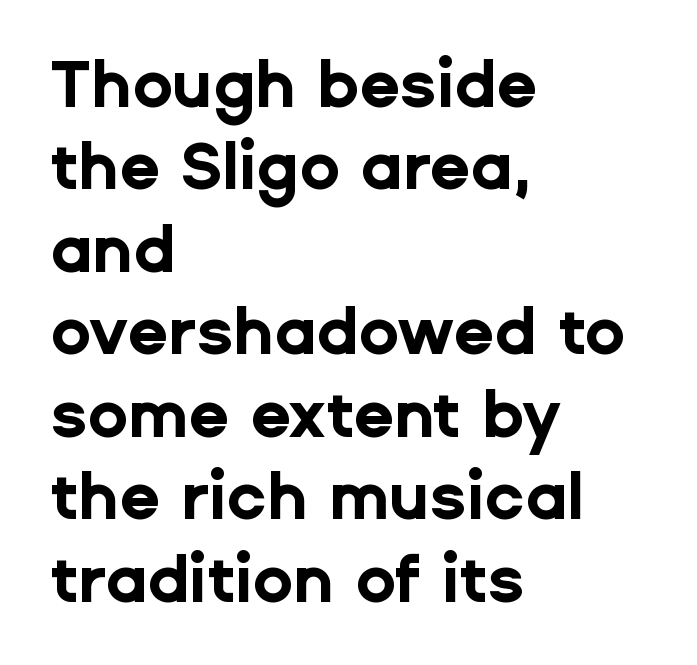
The image shows 66 px bold sans-serif type, upright; set left-aligned, normal line spacing (1.25x), normal letter spacing, not underlined; low stroke contrast and a medium x-height.
